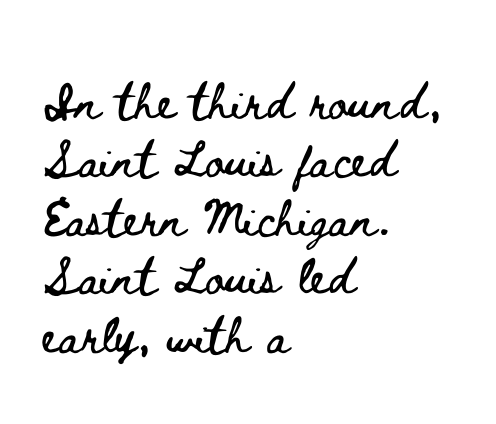
{"width": "wide", "stroke_contrast": "low", "x_height": "small", "monospaced": "no", "underline": "no", "align": "left", "line_spacing": "normal", "line_spacing_ratio": 1.27, "letter_spacing": "normal", "letter_spacing_em": 0.0, "glyph_px": 46}
